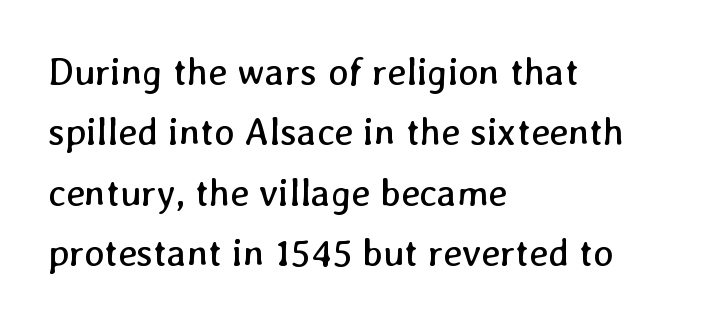
Heaviness? Minimal to ordinary, like unemphasized prose. Decoration check: the copy has no underline. The compositor pushed each line to the left boundary. Looks like regular typesetting: each glyph gets only the width it needs. You could call the tracking neutral — neither tight nor loose.
